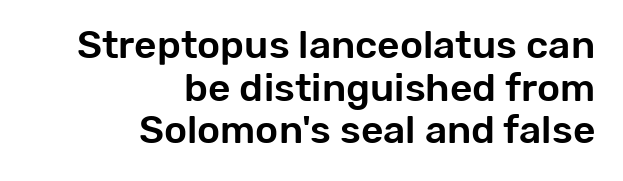
{"serif": "no", "italic": "no", "width": "normal", "stroke_contrast": "low", "x_height": "medium", "monospaced": "no", "underline": "no", "align": "right", "line_spacing": "tight", "line_spacing_ratio": 1.09, "letter_spacing": "normal", "letter_spacing_em": 0.0, "glyph_px": 39}
